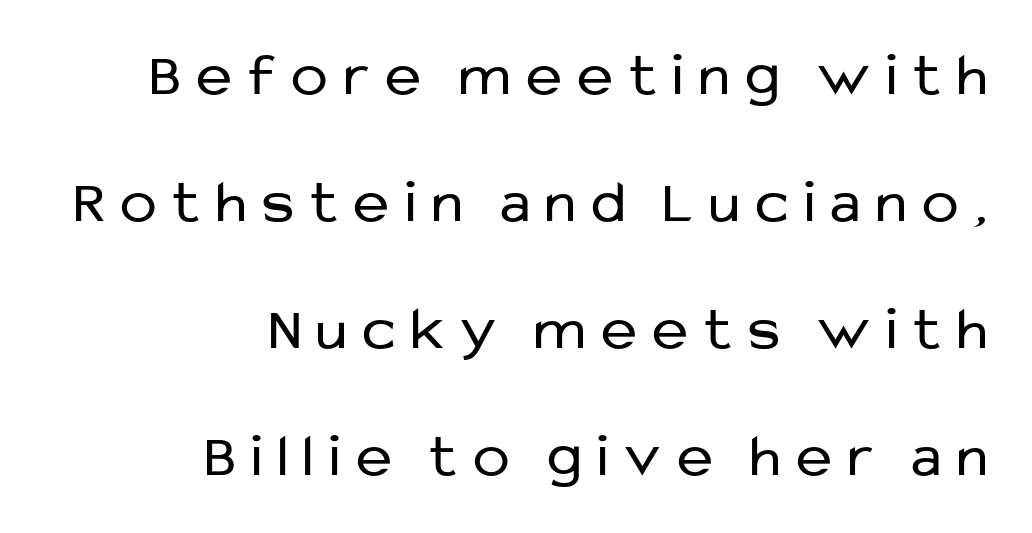
The image shows 61 px regular-weight sans-serif type, upright; set right-aligned, loose line spacing (2.08x), unusually wide letter spacing (+0.26 em), not underlined; low stroke contrast and a medium x-height.
